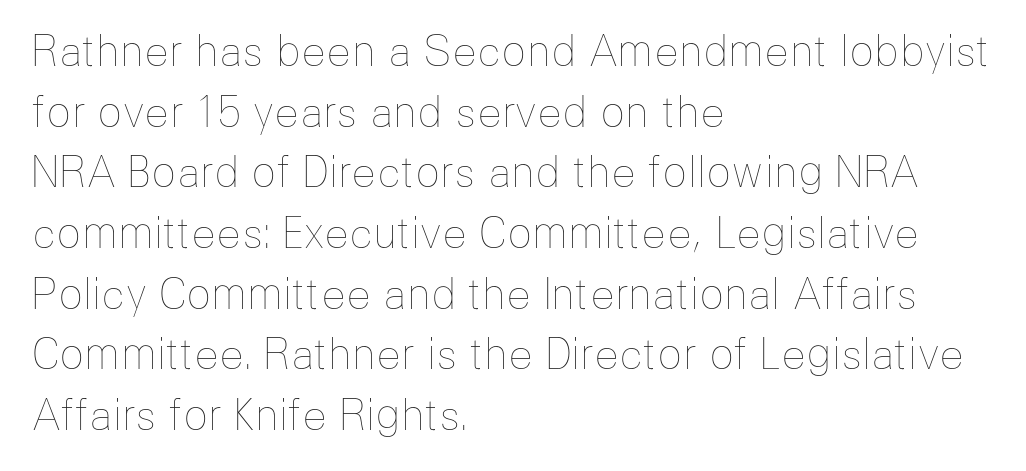
The image shows 41 px thin type, upright; set left-aligned, normal line spacing (1.48x), normal letter spacing, not underlined; low stroke contrast and a medium x-height.
